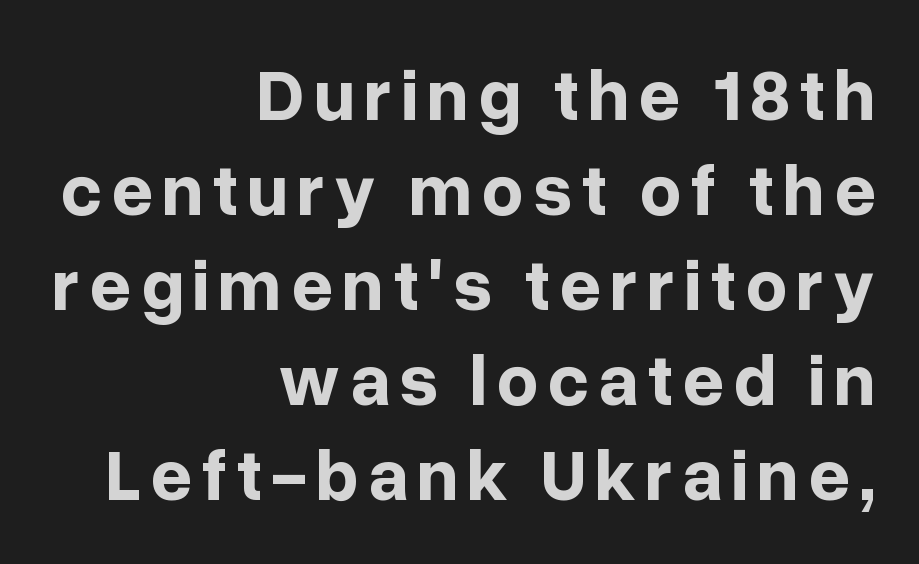
Q: Is the text bold? A: Yes.
Q: Is the text italic (slanted)? A: No, it is upright.
Q: Is the typeface a serif or a sans-serif typeface? A: Sans-serif.
Q: Is the text underlined? A: No.
Q: How is the paragraph aligned? A: Right-aligned.
Q: Is the spacing between lines tight, normal or loose? A: Normal.
Q: Width (condensed, normal, or wide)? A: Normal.
Q: Stroke contrast? A: Low.
Q: x-height? A: Medium.
Q: Monospaced? A: No.
